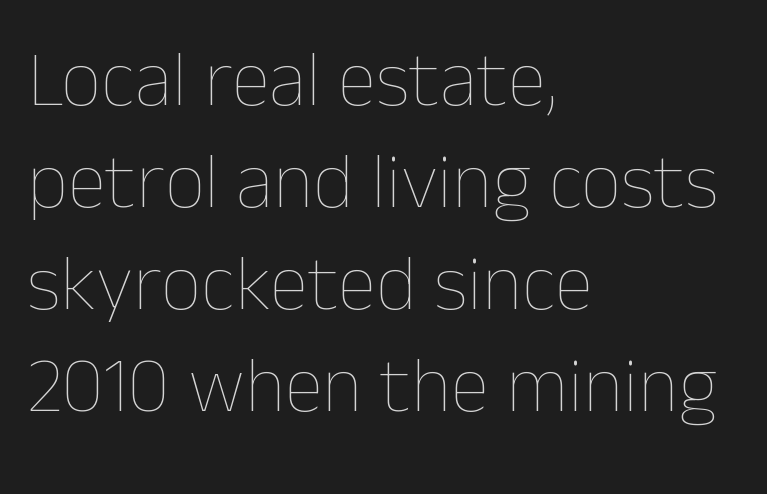
The image shows 79 px thin type, upright; set left-aligned, normal line spacing (1.29x), normal letter spacing, not underlined; low stroke contrast and a medium x-height.
